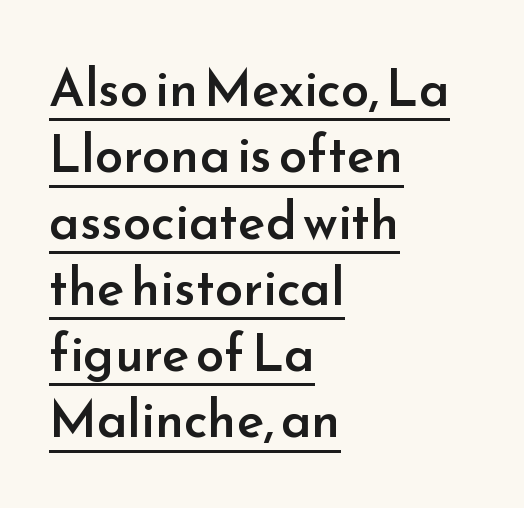
The image shows 51 px semibold sans-serif type, upright; set left-aligned, normal line spacing (1.3x), normal letter spacing, underlined; low stroke contrast and a small x-height.
